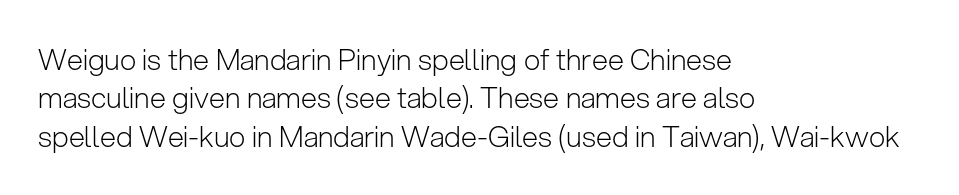
No extra tracking has been applied to these lines. Quick note: interline space is typical. Bare-footed words on every line. The passage shown is typed in a proportional face where columns would drift. A light-to-regular cut is what we see here.
